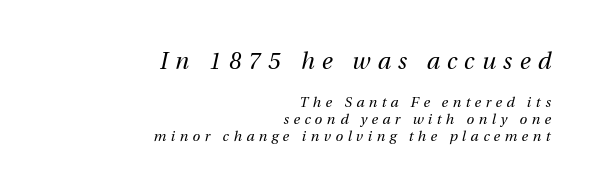
Q: Is the text bold? A: No.
Q: Is the text italic (slanted)? A: Yes, it leans right by about 12 degrees.
Q: Is the text underlined? A: No.
Q: How is the paragraph aligned? A: Right-aligned.
Q: Is the spacing between letters normal or unusually wide? A: Unusually wide.
Q: Which block of text is set in a larger size, the first (top) or the second (bottom)? A: The first (top) one.
